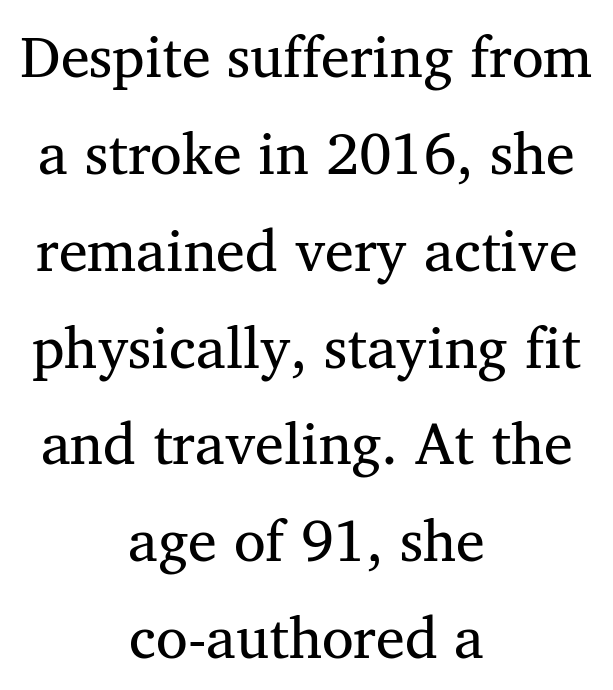
Q: Is the text bold? A: No.
Q: Is the typeface a serif or a sans-serif typeface? A: Serif.
Q: Is the text underlined? A: No.
Q: How is the paragraph aligned? A: Centered.
Q: Is the spacing between letters normal or unusually wide? A: Normal.
Q: Is the spacing between lines tight, normal or loose? A: Normal.
Q: Width (condensed, normal, or wide)? A: Normal.
Q: Stroke contrast? A: Medium.
Q: x-height? A: Medium.
Q: Monospaced? A: No.
